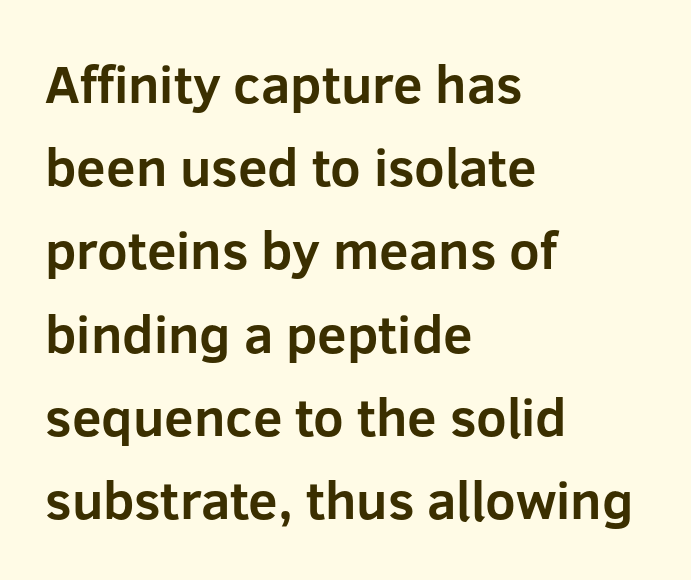
The rag falls on the right side of this text block. The letters advance in unequal steps, a hallmark of proportional type. These lines are composed in type without serifs. Students, this is bold: see how much ink each stroke carries.
